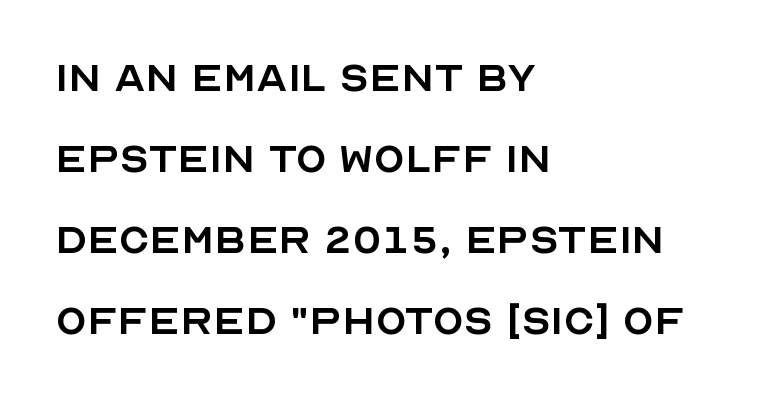
{"serif": "no", "italic": "no", "bold": "no", "weight": "regular", "width": "normal", "x_height": "large", "monospaced": "no", "underline": "no", "align": "left", "line_spacing": "normal", "line_spacing_ratio": 1.59, "letter_spacing": "normal", "letter_spacing_em": 0.0, "glyph_px": 51}
